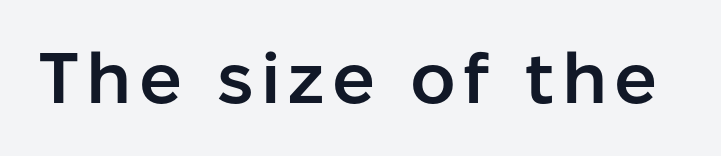
Proportional: the letters do not fall into vertical columns. Each row of text sits above clean, open space. The glyphs in this specimen are sans serif. Every letter is mildly thick-stroked: semibold rather than bold. The typography opts for an upright posture over an oblique one.
